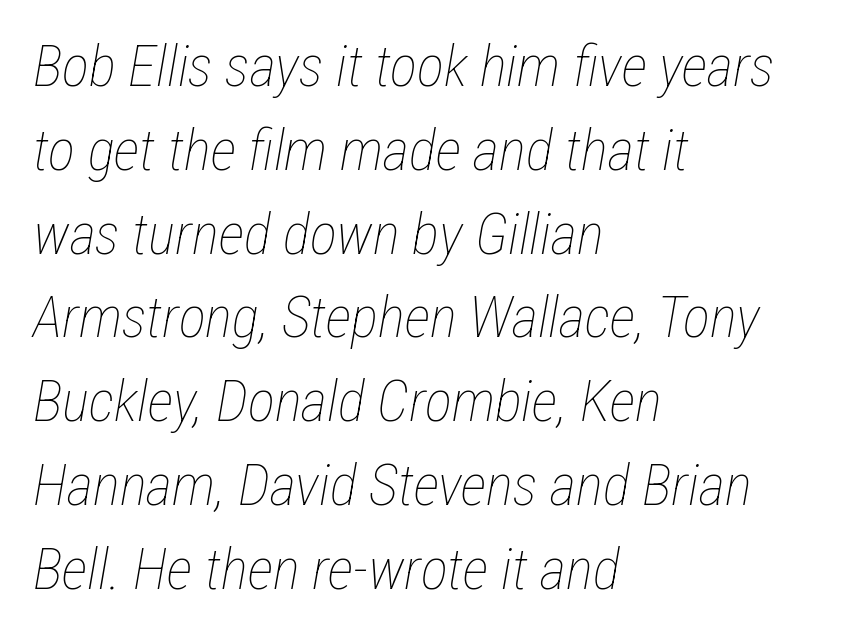
Q: Is the text bold? A: No.
Q: Is the text italic (slanted)? A: Yes, it leans right by about 12 degrees.
Q: Is the text underlined? A: No.
Q: How is the paragraph aligned? A: Left-aligned.
Q: Is the spacing between letters normal or unusually wide? A: Normal.
Q: Is the spacing between lines tight, normal or loose? A: Normal.
Q: Width (condensed, normal, or wide)? A: Condensed.
Q: Stroke contrast? A: Low.
Q: x-height? A: Medium.
Q: Monospaced? A: No.
